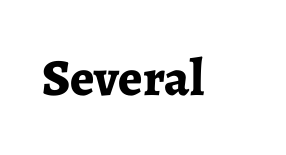
{"serif": "yes", "italic": "no", "bold": "yes", "weight": "bold", "width": "normal", "stroke_contrast": "low", "x_height": "medium", "monospaced": "no", "underline": "no", "letter_spacing": "normal", "letter_spacing_em": 0.0, "glyph_px": 52}
